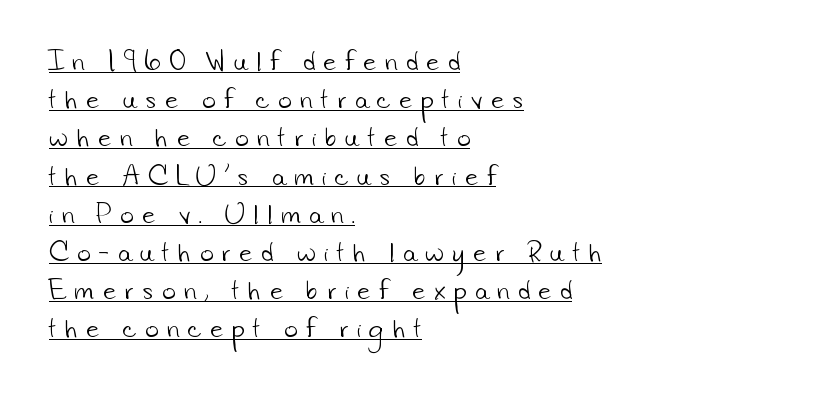
The image shows 23 px text type; set left-aligned, normal line spacing (1.66x), unusually wide letter spacing (+0.38 em), underlined.
